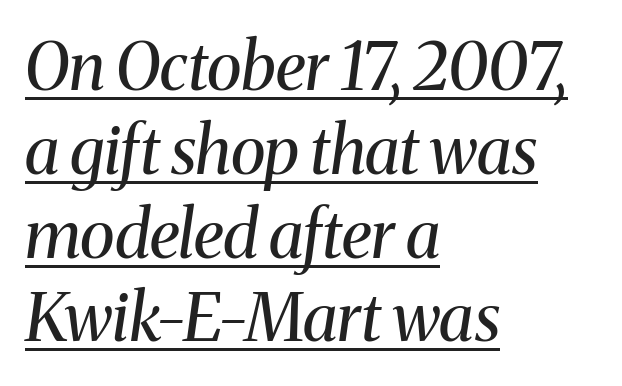
Q: Is the text bold? A: No.
Q: Is the text italic (slanted)? A: Yes, it leans right by about 8 degrees.
Q: Is the typeface a serif or a sans-serif typeface? A: Serif.
Q: Is the text underlined? A: Yes.
Q: How is the paragraph aligned? A: Left-aligned.
Q: Is the spacing between letters normal or unusually wide? A: Normal.
Q: Is the spacing between lines tight, normal or loose? A: Normal.
Q: Width (condensed, normal, or wide)? A: Normal.
Q: Stroke contrast? A: Medium.
Q: x-height? A: Medium.
Q: Monospaced? A: No.
